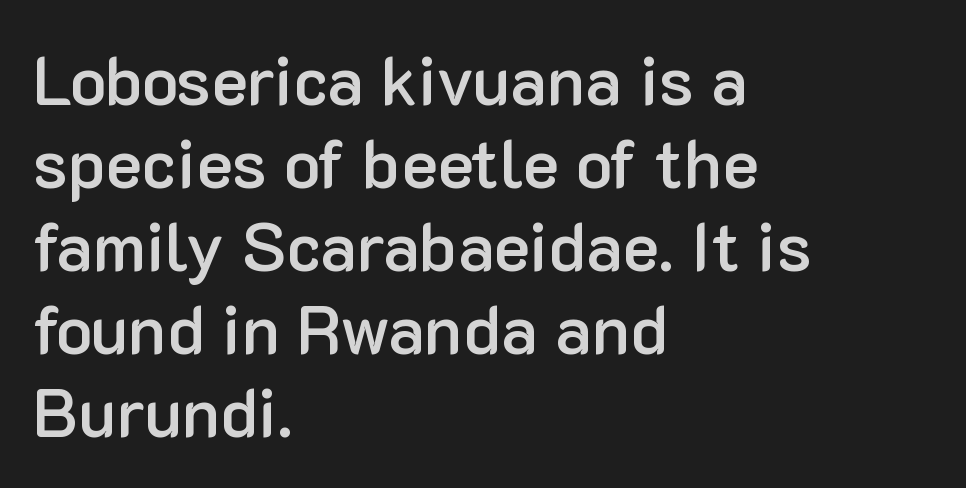
The image shows 68 px semibold sans-serif type, upright; set left-aligned, line spacing 1.22x, normal letter spacing, not underlined; low stroke contrast and a medium x-height.
